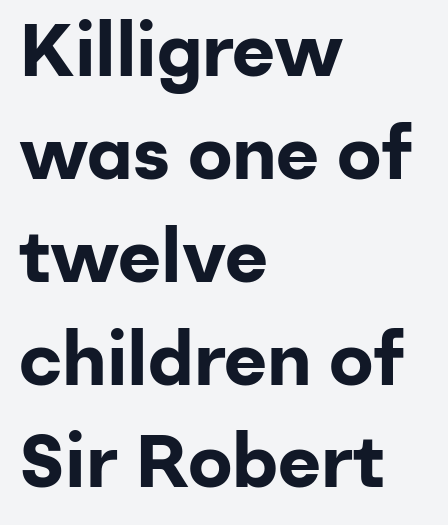
{"serif": "no", "italic": "no", "bold": "yes", "weight": "bold", "width": "normal", "stroke_contrast": "low", "x_height": "medium", "monospaced": "no", "underline": "no", "align": "left", "line_spacing": "normal", "line_spacing_ratio": 1.39, "letter_spacing": "normal", "letter_spacing_em": 0.0, "glyph_px": 74}
